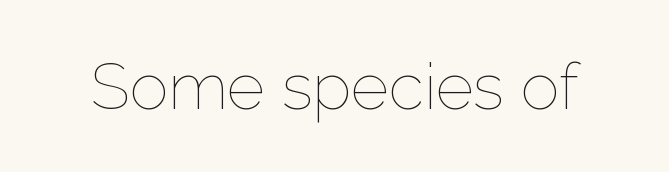
{"italic": "no", "bold": "no", "weight": "thin", "width": "normal", "stroke_contrast": "low", "x_height": "medium", "monospaced": "no", "underline": "no", "letter_spacing": "normal", "letter_spacing_em": 0.0, "glyph_px": 65}
